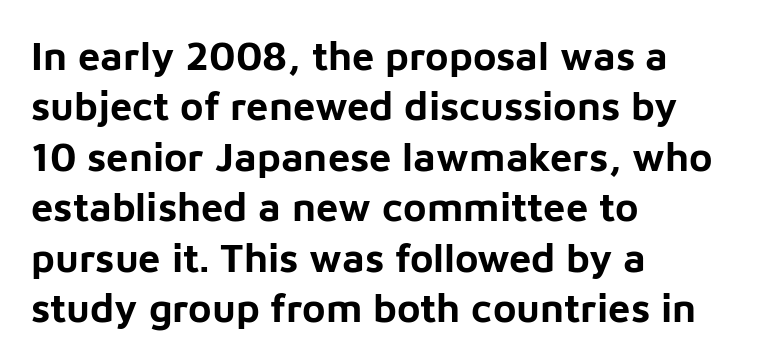
Q: Is the text bold? A: Yes.
Q: Is the text italic (slanted)? A: No, it is upright.
Q: Is the typeface a serif or a sans-serif typeface? A: Sans-serif.
Q: Is the text underlined? A: No.
Q: How is the paragraph aligned? A: Left-aligned.
Q: Is the spacing between letters normal or unusually wide? A: Normal.
Q: Is the spacing between lines tight, normal or loose? A: Normal.
Q: Width (condensed, normal, or wide)? A: Normal.
Q: Stroke contrast? A: Low.
Q: x-height? A: Medium.
Q: Monospaced? A: No.
